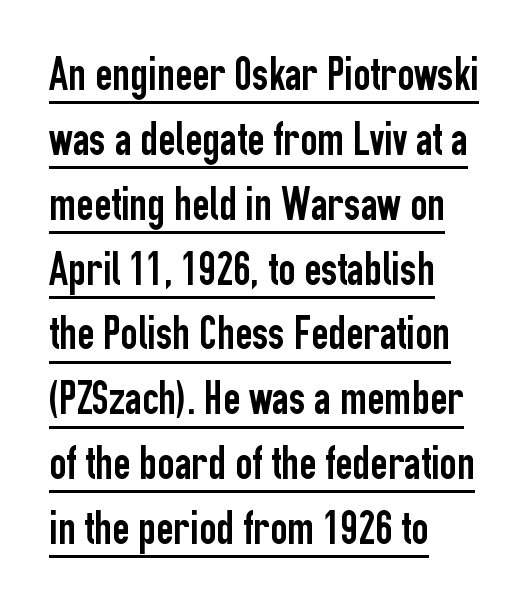
{"serif": "no", "italic": "no", "width": "condensed", "stroke_contrast": "low", "x_height": "medium", "monospaced": "no", "underline": "yes", "align": "left", "line_spacing": "normal", "line_spacing_ratio": 1.38, "letter_spacing": "normal", "letter_spacing_em": 0.0, "glyph_px": 47}
